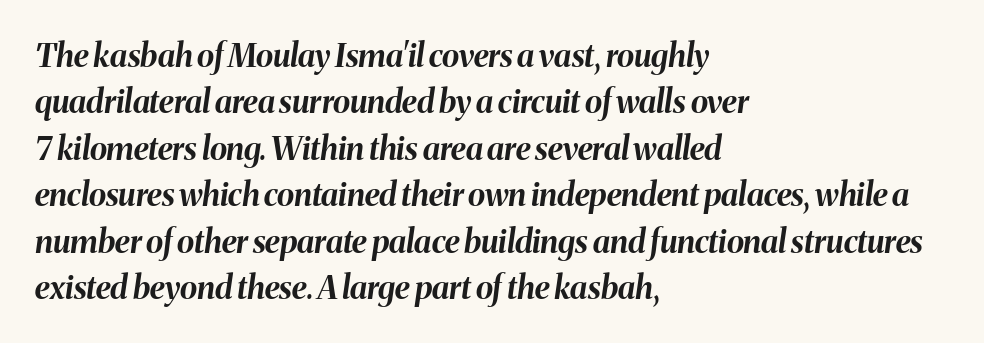
The specimen reads as italic at a glance. Typeset ragged right — the left edge is the straight one. The passage shown is emphatically bold. The rendering uses a moderate line-height, typical for paragraphs.
